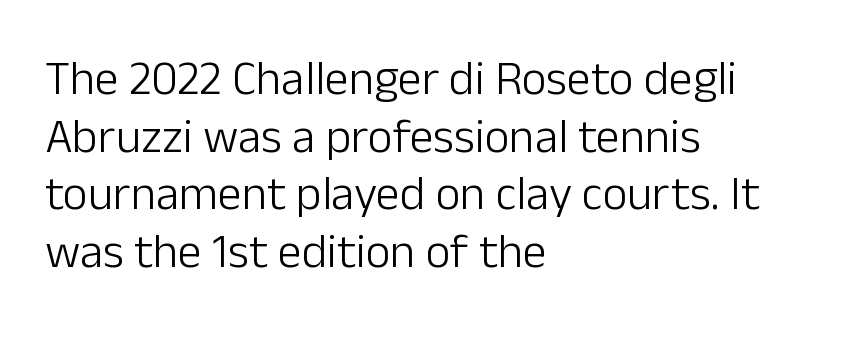
Q: Is the text bold? A: No.
Q: Is the text italic (slanted)? A: No, it is upright.
Q: Is the typeface a serif or a sans-serif typeface? A: Sans-serif.
Q: Is the text underlined? A: No.
Q: How is the paragraph aligned? A: Left-aligned.
Q: Is the spacing between letters normal or unusually wide? A: Normal.
Q: Width (condensed, normal, or wide)? A: Normal.
Q: Stroke contrast? A: Low.
Q: x-height? A: Medium.
Q: Monospaced? A: No.
